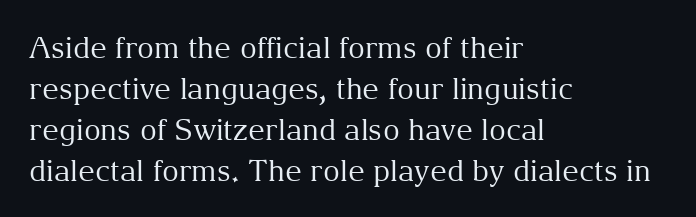
Proportional: the letters do not fall into vertical columns. The weight tops out at a normal text grade. Check the space under the baseline: it is left empty. This is serif lettering, the kind often seen in printed books.
